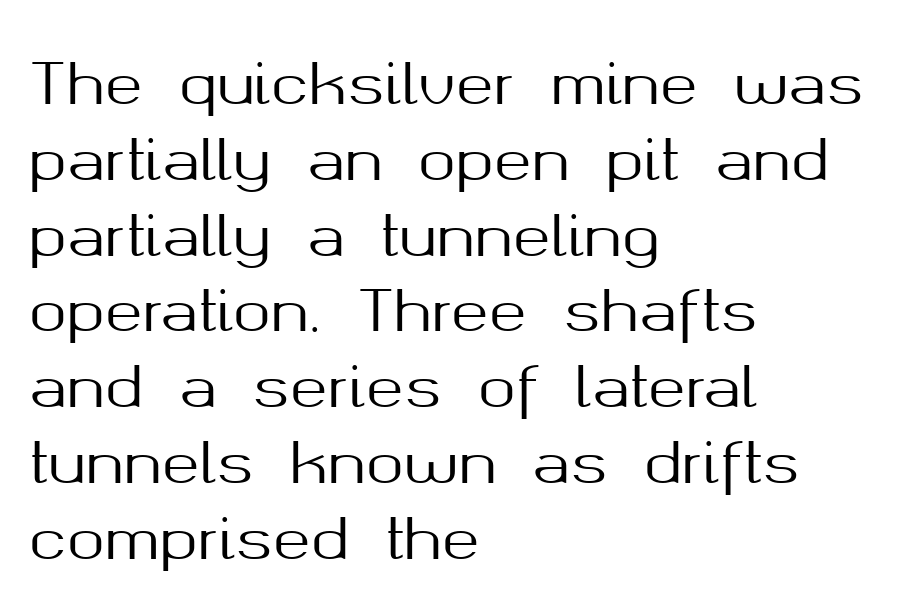
The image shows 57 px sans-serif type, upright; set left-aligned, normal line spacing (1.33x), normal letter spacing, not underlined; medium stroke contrast and a medium x-height.
